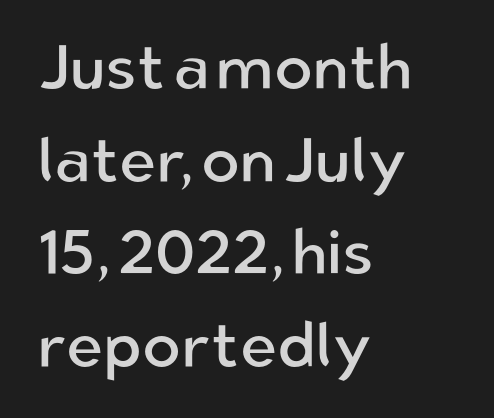
{"serif": "no", "italic": "no", "bold": "no", "weight": "regular", "width": "normal", "stroke_contrast": "low", "x_height": "medium", "monospaced": "no", "underline": "no", "align": "left", "line_spacing": "normal", "line_spacing_ratio": 1.47, "letter_spacing": "normal", "letter_spacing_em": 0.0, "glyph_px": 63}
